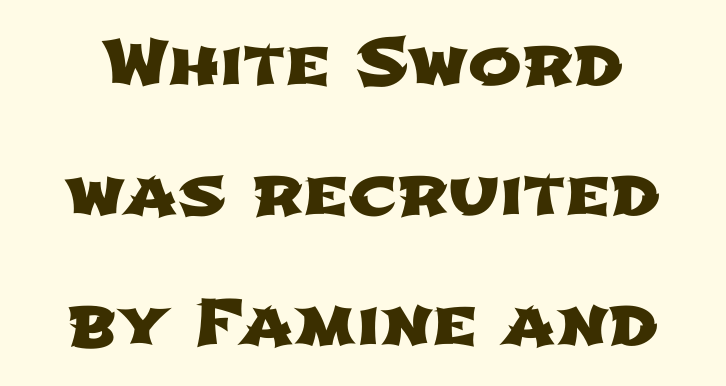
A typesetter would call this proportional, since set widths differ per character. Tracking value appears to be zero — textbook default spacing. The baseline area is clear. Observe the absence of serifs on each vertical stroke in this sample. Rows of type keep a wide berth in the vertical direction.
